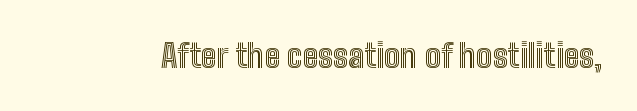
The image shows 32 px condensed type, upright; set normal letter spacing, not underlined; a medium x-height.
